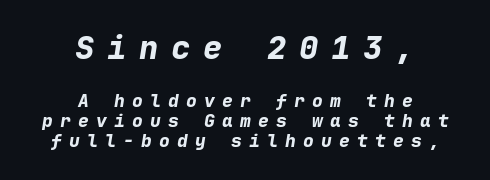
Leading: reduced. The letters march in equal steps, a hallmark of fixed-pitch type. Is the type bold? Yes — the strokes are clearly thick and heavy. Every row of glyphs is offset so its center matches the block's center. Between one letter and the next there's a generous, obvious gap. The strip under each line holds only bare page.
